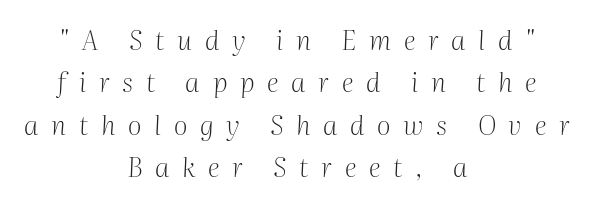
The strip under each line holds only bare page. Does extra space separate the letters? Yes, quite a lot of it. It's the slanting kind of type. Is the stroke heavy? The answer is a plain regular-or-lighter.
